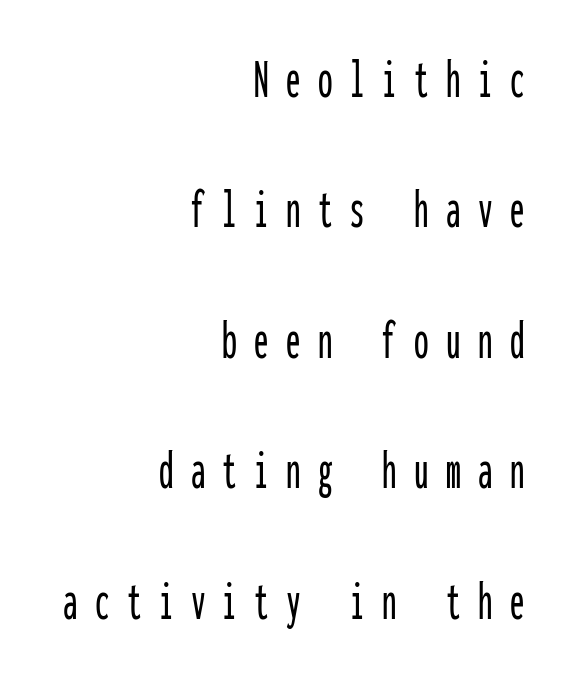
The image shows 58 px condensed sans-serif type, upright, monospaced; set right-aligned, loose line spacing (2.25x), unusually wide letter spacing (+0.3 em), not underlined; low stroke contrast and a medium x-height.
